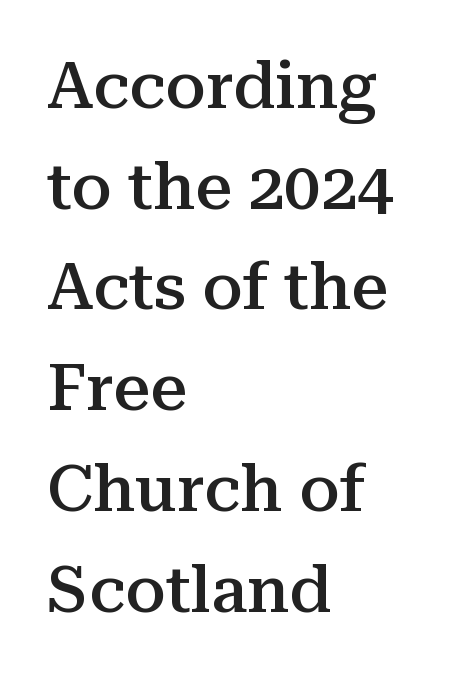
Q: Is the text bold? A: Semi-bold.
Q: Is the text italic (slanted)? A: No, it is upright.
Q: Is the typeface a serif or a sans-serif typeface? A: Serif.
Q: Is the text underlined? A: No.
Q: How is the paragraph aligned? A: Left-aligned.
Q: Is the spacing between letters normal or unusually wide? A: Normal.
Q: Is the spacing between lines tight, normal or loose? A: Normal.
Q: Width (condensed, normal, or wide)? A: Normal.
Q: Stroke contrast? A: Medium.
Q: x-height? A: Medium.
Q: Monospaced? A: No.
